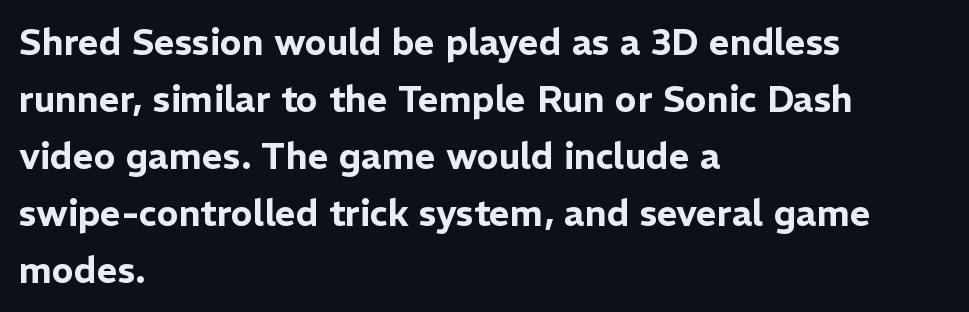
This sample keeps an unexceptional amount of space between lines. In terms of posture, this sample is upright. Tracking here is standard; glyphs follow each other at the usual distance. Short and long lines alike share a common starting point at left. These lines are composed in type without serifs. Character widths vary here, with narrow letters taking less room than wide ones.
